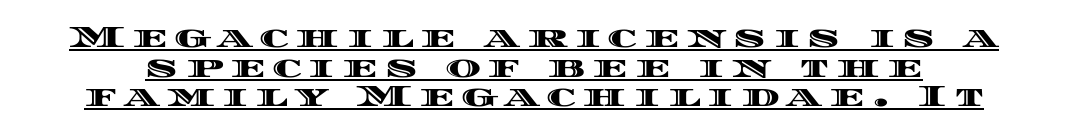
{"italic": "no", "width": "wide", "x_height": "large", "monospaced": "no", "underline": "yes", "line_spacing": "tight", "line_spacing_ratio": 0.99, "letter_spacing": "wide", "letter_spacing_em": 0.24, "glyph_px": 30}
